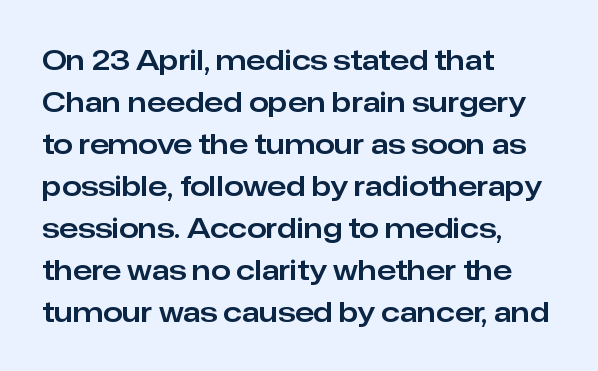
This is sans-serif lettering, the kind often seen on screens and signage. Summary of vertical rhythm: regular, with standard interline spacing. Note the varied advance widths — an 'i' is clearly narrower than an 'm'. Students, note that the glyphs here touch the page at normal intervals. No italicization has been applied; the sample stays upright.
